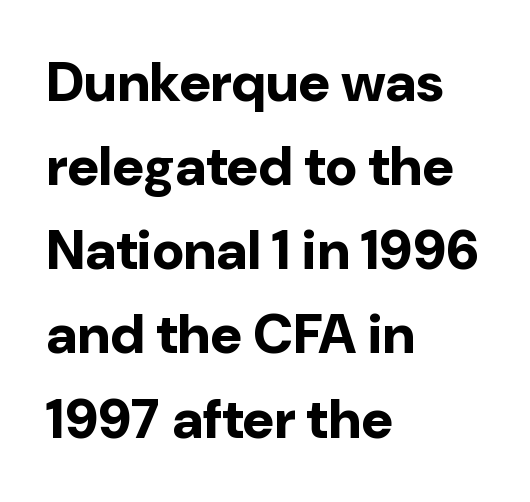
The image shows 55 px bold sans-serif type, upright; set left-aligned, normal line spacing (1.53x), normal letter spacing, not underlined; low stroke contrast and a medium x-height.
